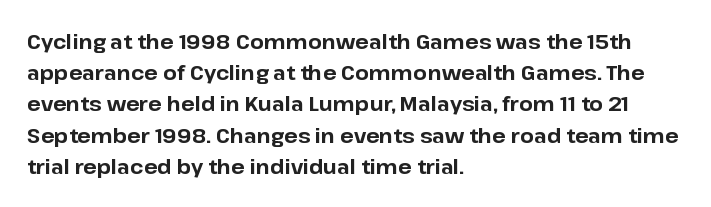
Beneath every word, the page is bare. The letterforms sit shoulder to shoulder at normal distance. The typesetter chose a ragged-right arrangement here. What weight is shown? A full bold with thick strokes.
